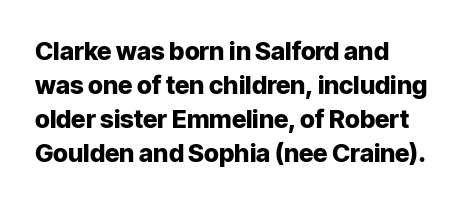
{"italic": "no", "bold": "yes", "underline": "no", "align": "left", "line_spacing": "normal", "line_spacing_ratio": 1.36, "letter_spacing": "normal", "letter_spacing_em": 0.0, "glyph_px": 25}
